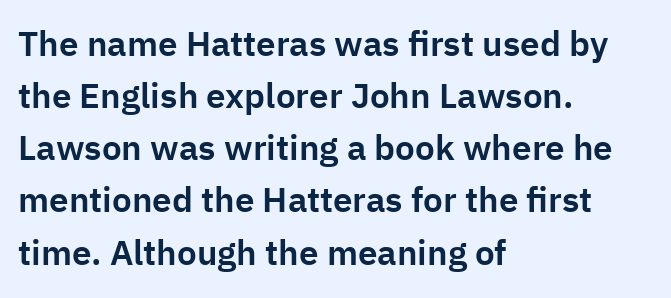
The image shows 35 px sans-serif type, upright; set left-aligned, normal line spacing (1.49x), normal letter spacing, not underlined; low stroke contrast and a medium x-height.
